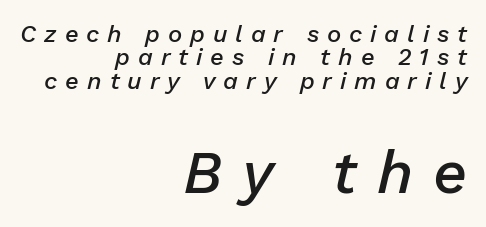
Q: Is the text bold? A: Semi-bold.
Q: Is the text italic (slanted)? A: Yes, it leans right by about 13 degrees.
Q: Is the text underlined? A: No.
Q: How is the paragraph aligned? A: Right-aligned.
Q: Is the spacing between letters normal or unusually wide? A: Unusually wide.
Q: Is the spacing between lines tight, normal or loose? A: Tight.
Q: Which block of text is set in a larger size, the first (top) or the second (bottom)? A: The second (bottom) one.
Q: Width (condensed, normal, or wide)? A: Normal.
Q: Stroke contrast? A: Low.
Q: x-height? A: Medium.
Q: Monospaced? A: No.
